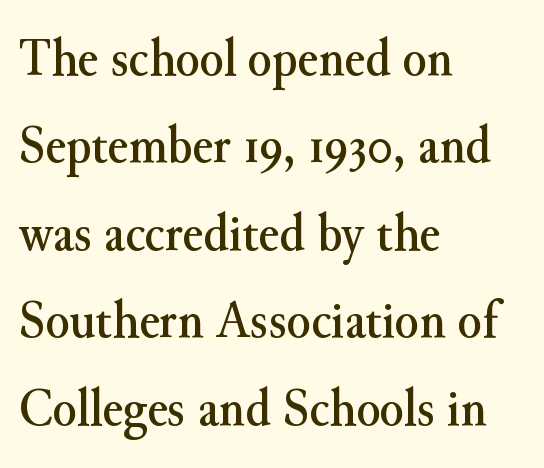
The letterforms sit shoulder to shoulder at normal distance. Beneath every word, the page is bare. A student would call this left alignment; a typographer would say flush left, rag right. Character widths vary here, with narrow letters taking less room than wide ones.
